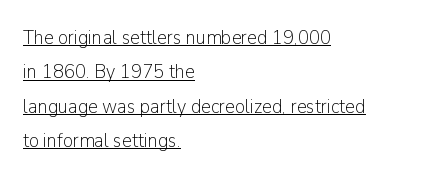
{"italic": "no", "bold": "no", "underline": "yes", "align": "left", "line_spacing_ratio": 1.72, "letter_spacing": "normal", "letter_spacing_em": 0.0, "glyph_px": 20}
